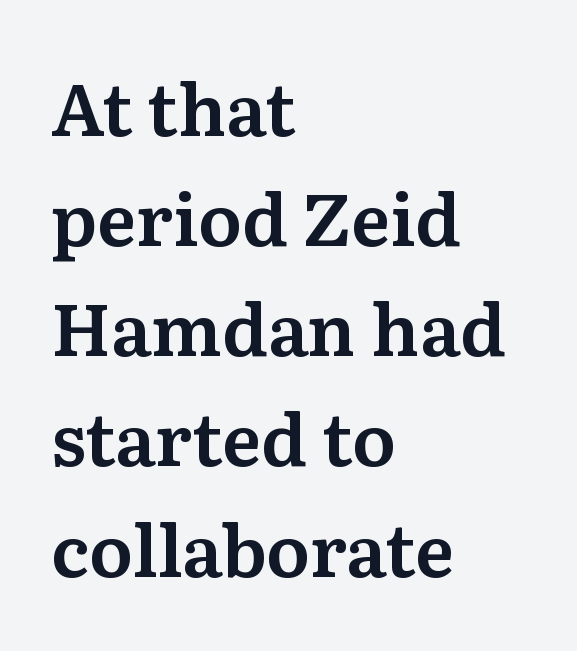
Plain, unruled lines of type. Short and long lines alike share a common starting point at left. The type is set solid horizontally, with unmodified tracking. The letters stand upright; this is a roman face. In terms of letterform style, serifs are clearly present. The rows are spaced the way most documents space them.
